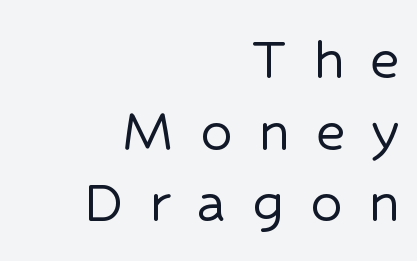
The rendering inserts visible extra space after every character. What's the leading like? Squeezed, with rows nearly overlapping. Looks like regular typesetting: each glyph gets only the width it needs. Is this a sans? Yes — the strokes have no serifs. The words here are not underlined. The paragraph has a hard right edge and a soft left edge.
